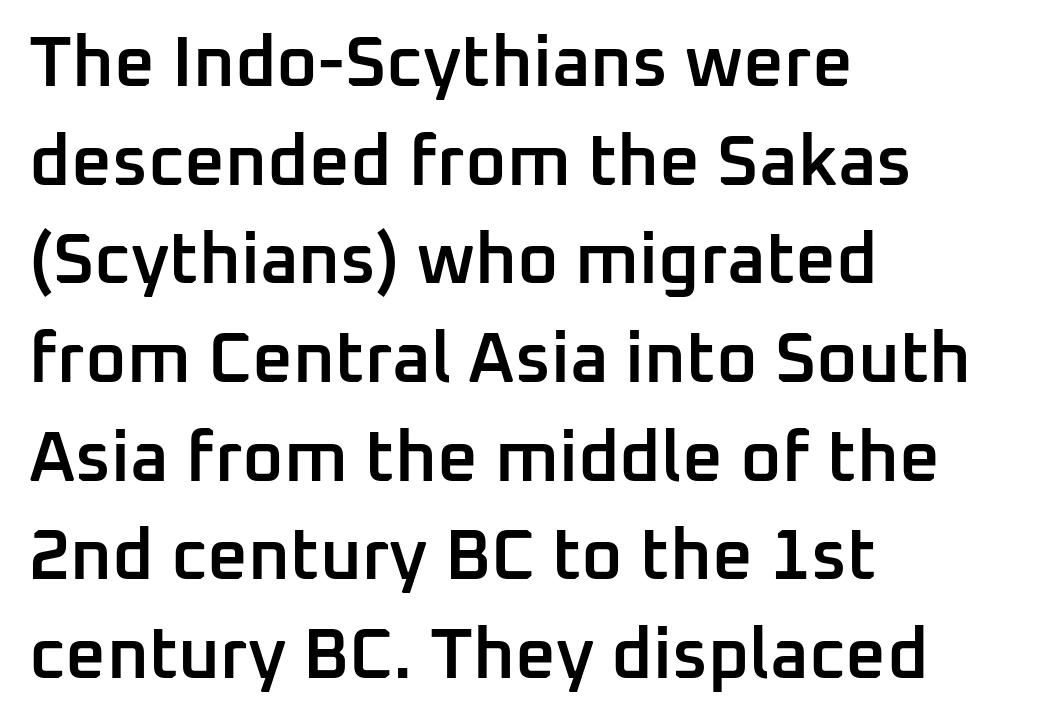
Q: Is the text bold? A: Semi-bold.
Q: Is the text italic (slanted)? A: No, it is upright.
Q: Is the typeface a serif or a sans-serif typeface? A: Sans-serif.
Q: Is the text underlined? A: No.
Q: How is the paragraph aligned? A: Left-aligned.
Q: Is the spacing between letters normal or unusually wide? A: Normal.
Q: Is the spacing between lines tight, normal or loose? A: Normal.
Q: Width (condensed, normal, or wide)? A: Normal.
Q: Stroke contrast? A: Low.
Q: x-height? A: Medium.
Q: Monospaced? A: No.
